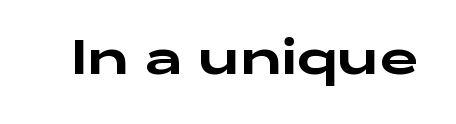
Between one letter and the next there's only the usual sliver of space. This rendering employs a face without finishing strokes, i.e., a sans-serif. The letters stand straight up with perfectly vertical stems. You could not count columns in this text — the font is proportionally spaced.
